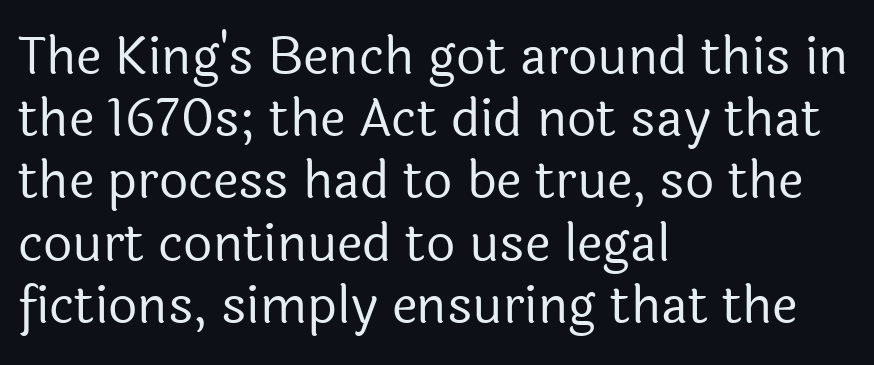
The image shows 51 px regular-weight sans-serif type, upright; set left-aligned, line spacing 1.22x, normal letter spacing, not underlined; a medium x-height.
